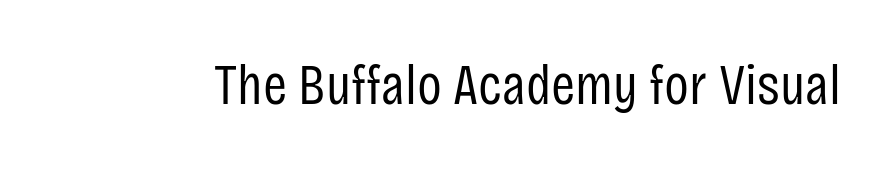
Check the space under the baseline: it is left empty. A typesetter would label this face a sans. Bold? No — there's no thickening of the strokes. You could not count columns in this text — the font is proportionally spaced.
